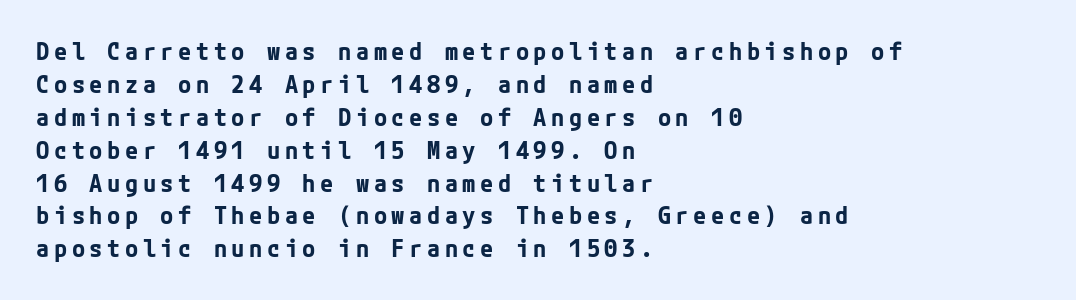
{"italic": "no", "bold": "yes", "underline": "no", "align": "left", "line_spacing": "normal", "line_spacing_ratio": 1.37, "glyph_px": 24}
